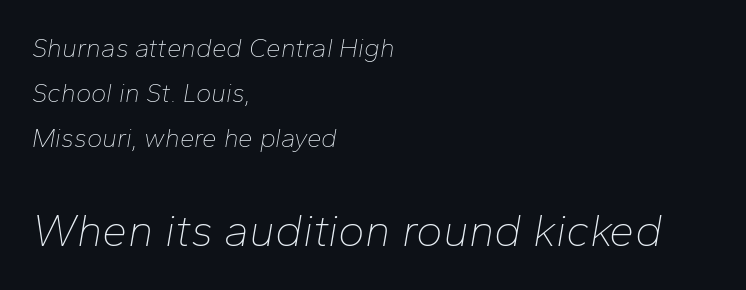
Each word holds together tightly as a unit, with standard inter-letter gaps. The composition opens small and finishes big. Caption: face not bold, strokes unweighted. Here the designer chose a conventional face with non-uniform glyph widths. Italic? Definitely — the glyphs are oblique.
